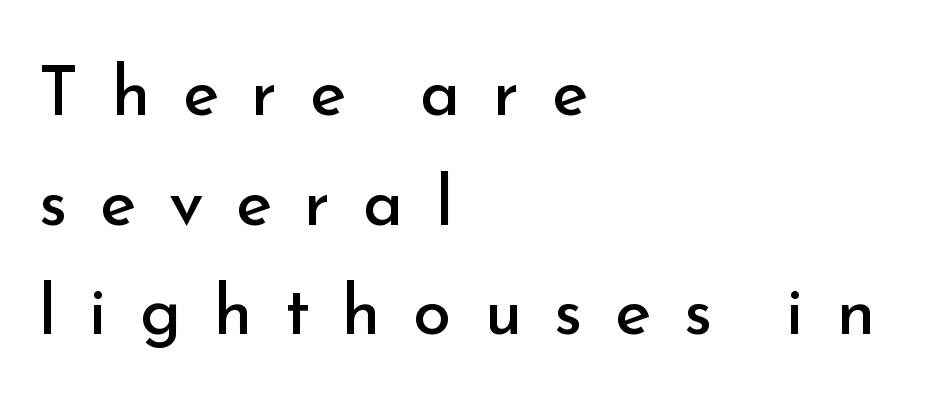
{"serif": "no", "italic": "no", "bold": "no", "weight": "regular", "width": "normal", "stroke_contrast": "low", "x_height": "small", "monospaced": "no", "underline": "no", "align": "left", "line_spacing": "normal", "line_spacing_ratio": 1.59, "letter_spacing": "wide", "letter_spacing_em": 0.47, "glyph_px": 69}
